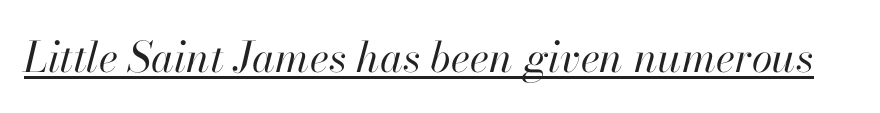
The image shows 42 px regular-weight type, italic (leaning right); set normal letter spacing, underlined; high stroke contrast and a small x-height.
